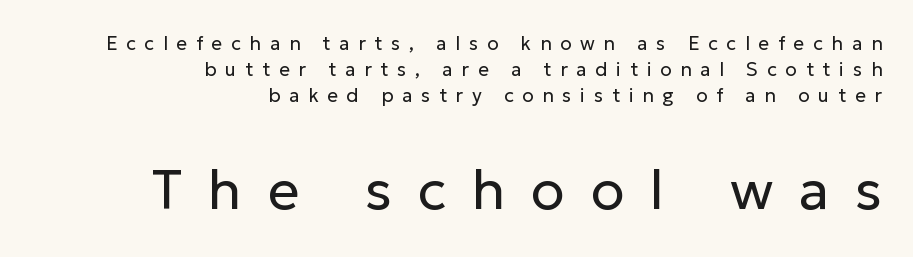
The image shows 56 px regular-weight sans-serif type, upright; set right-aligned, normal line spacing (1.38x), unusually wide letter spacing (+0.46 em), not underlined; the second (bottom) block is 2.95x larger; low stroke contrast and a medium x-height.
